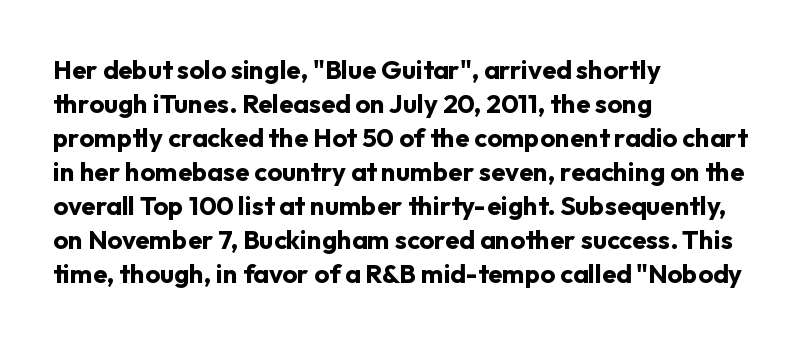
Typeset ragged right — the left edge is the straight one. Words float on clear page, feet unadorned. Vertically, the passage feels balanced, rows spaced as you'd expect. This sample uses plain, unmodified letter spacing. Summary of weight: heavy, a full bold. Characters remain perfectly vertical along every line.
